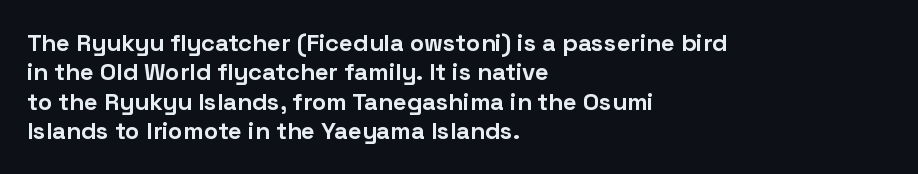
Q: Is the text bold? A: Yes.
Q: Is the text italic (slanted)? A: No, it is upright.
Q: Is the text underlined? A: No.
Q: How is the paragraph aligned? A: Left-aligned.
Q: Is the spacing between letters normal or unusually wide? A: Normal.
